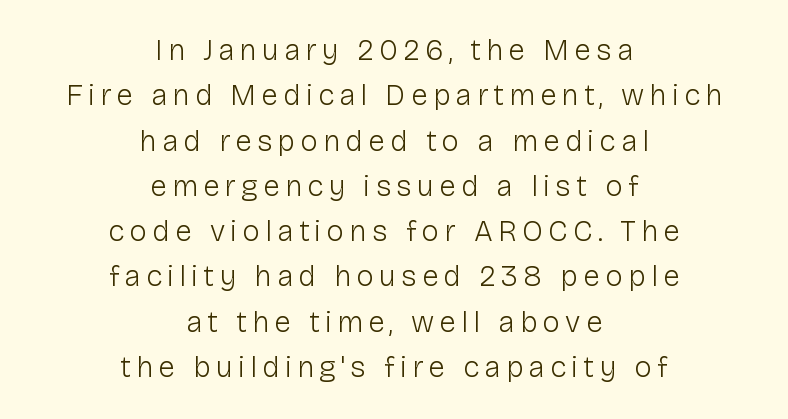
The image shows 30 px light sans-serif type, upright; set centered, normal line spacing (1.51x), not underlined; low stroke contrast and a medium x-height.
